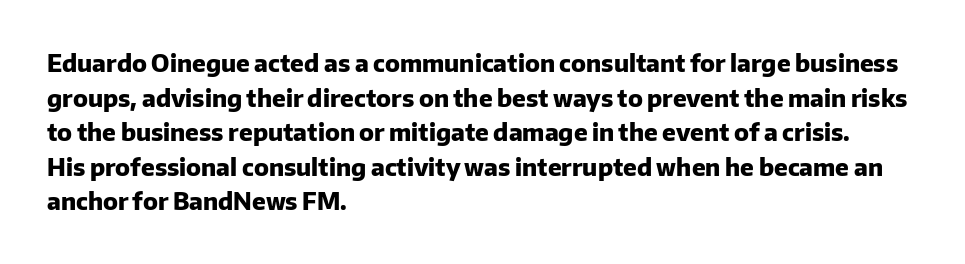
Q: Is the text bold? A: Yes.
Q: Is the text italic (slanted)? A: No, it is upright.
Q: Is the text underlined? A: No.
Q: How is the paragraph aligned? A: Left-aligned.
Q: Is the spacing between letters normal or unusually wide? A: Normal.
Q: Is the spacing between lines tight, normal or loose? A: Normal.
